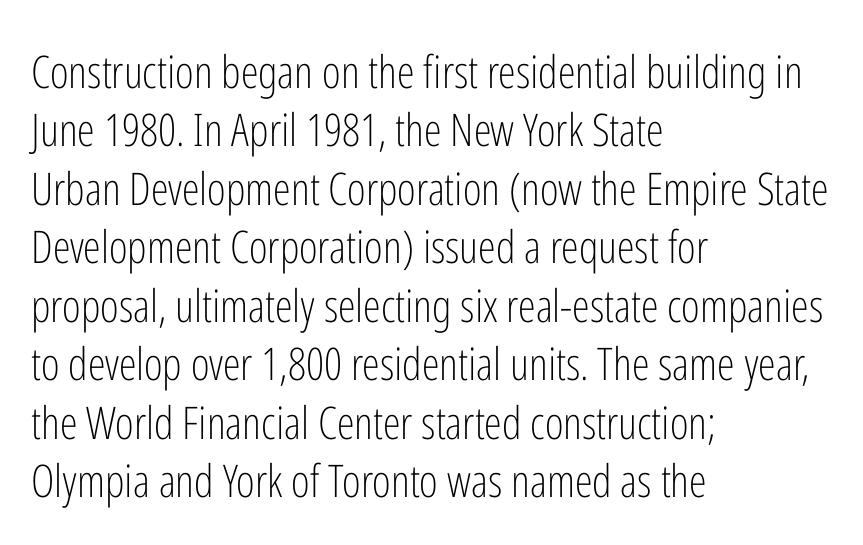
{"serif": "no", "italic": "no", "bold": "no", "weight": "light", "width": "condensed", "stroke_contrast": "low", "x_height": "medium", "monospaced": "no", "underline": "no", "align": "left", "line_spacing": "normal", "line_spacing_ratio": 1.3, "letter_spacing": "normal", "letter_spacing_em": 0.0, "glyph_px": 45}
